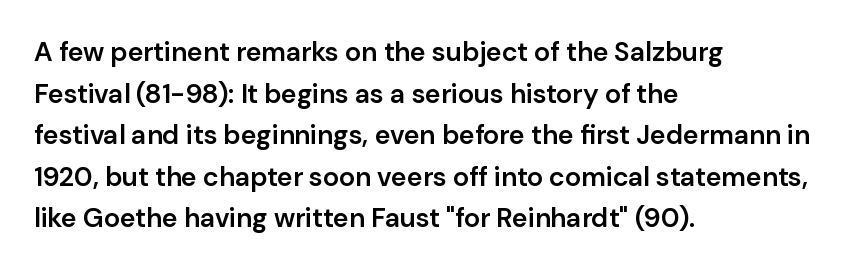
Q: Is the text bold? A: Semi-bold.
Q: Is the text italic (slanted)? A: No, it is upright.
Q: Is the text underlined? A: No.
Q: How is the paragraph aligned? A: Left-aligned.
Q: Is the spacing between letters normal or unusually wide? A: Normal.
Q: Is the spacing between lines tight, normal or loose? A: Normal.
